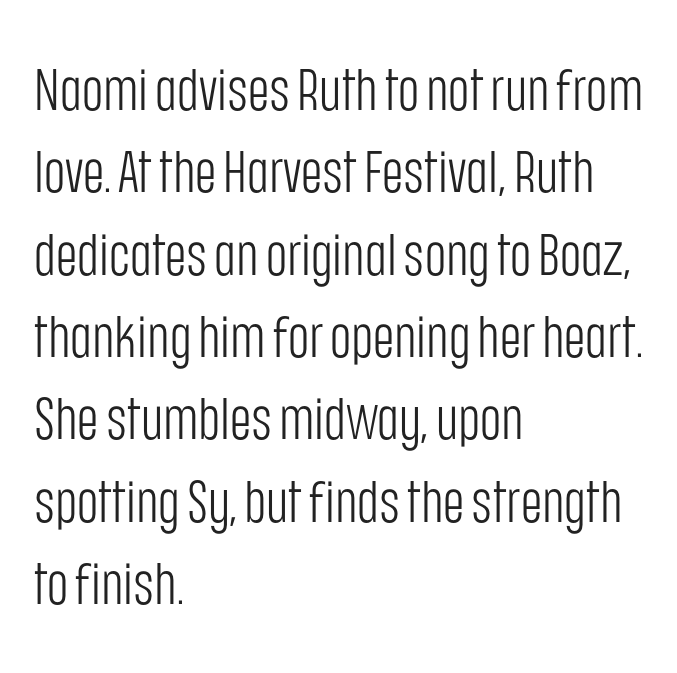
Q: Is the text bold? A: No.
Q: Is the text italic (slanted)? A: No, it is upright.
Q: Is the typeface a serif or a sans-serif typeface? A: Sans-serif.
Q: Is the text underlined? A: No.
Q: How is the paragraph aligned? A: Left-aligned.
Q: Is the spacing between letters normal or unusually wide? A: Normal.
Q: Is the spacing between lines tight, normal or loose? A: Normal.
Q: Width (condensed, normal, or wide)? A: Condensed.
Q: Stroke contrast? A: Low.
Q: x-height? A: Large.
Q: Monospaced? A: No.
